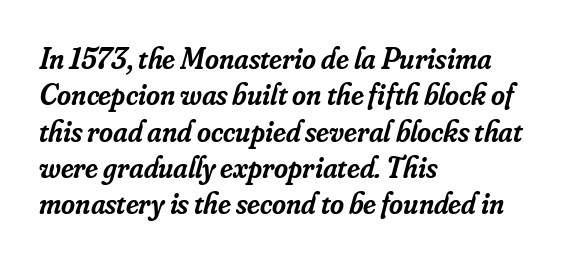
The image shows 30 px semibold serif type, italic (leaning right); set left-aligned, line spacing 1.21x, normal letter spacing, not underlined; low stroke contrast and a small x-height.
